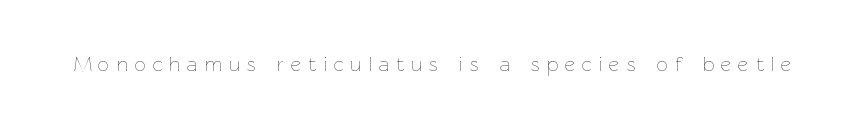
{"italic": "no", "bold": "no", "underline": "no", "letter_spacing": "wide", "letter_spacing_em": 0.35, "glyph_px": 20}
